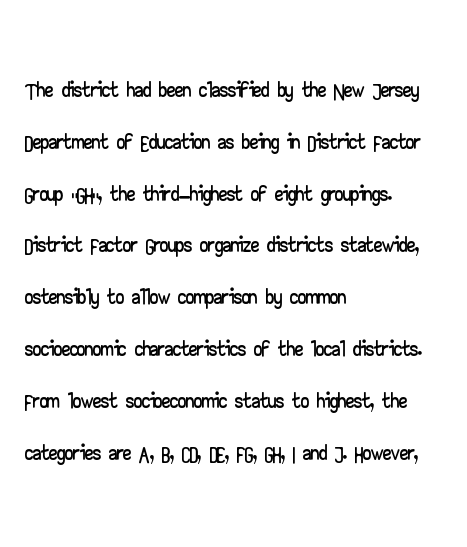
The image shows 33 px wide sans-serif type, upright; set left-aligned, normal line spacing (1.57x), normal letter spacing, not underlined; low stroke contrast and a small x-height.
